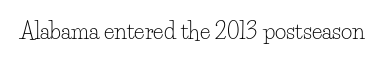
The image shows 22 px text type, upright; set normal letter spacing, not underlined.
